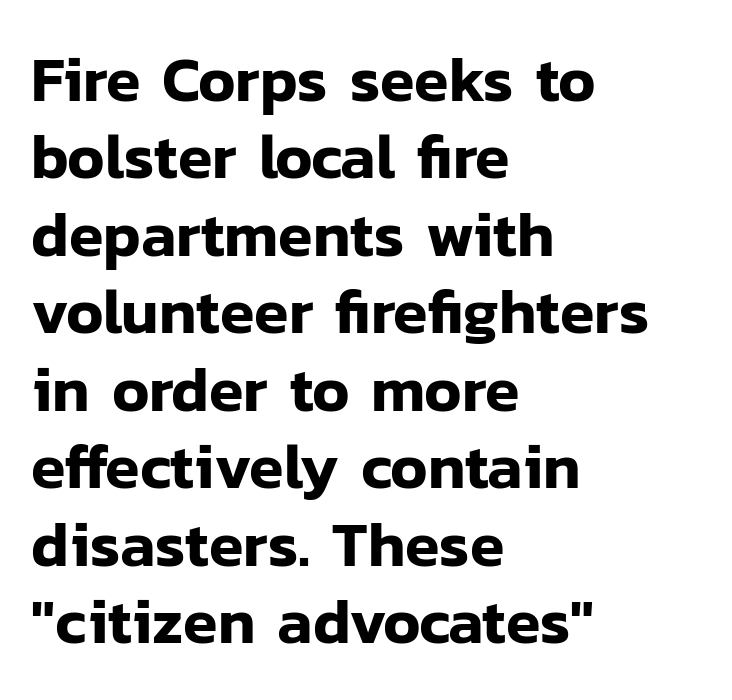
Each row of text sits above clean, open space. Is the letter spacing exaggerated? No — it looks like the ordinary default. These lines are rendered in a variable-pitch font. The axis of the letterforms is exactly vertical. Which margin do the lines hug? The left one — the right edge is uneven.
